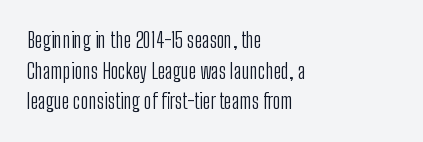
The image shows 21 px text type, upright; set left-aligned, normal line spacing (1.46x), normal letter spacing, not underlined.
